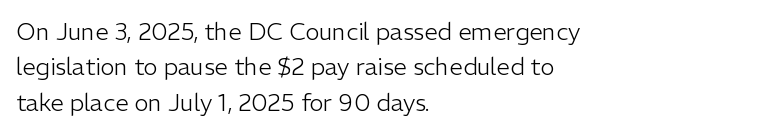
Q: Is the text bold? A: No.
Q: Is the text italic (slanted)? A: No, it is upright.
Q: Is the text underlined? A: No.
Q: How is the paragraph aligned? A: Left-aligned.
Q: Is the spacing between letters normal or unusually wide? A: Normal.
Q: Is the spacing between lines tight, normal or loose? A: Normal.
